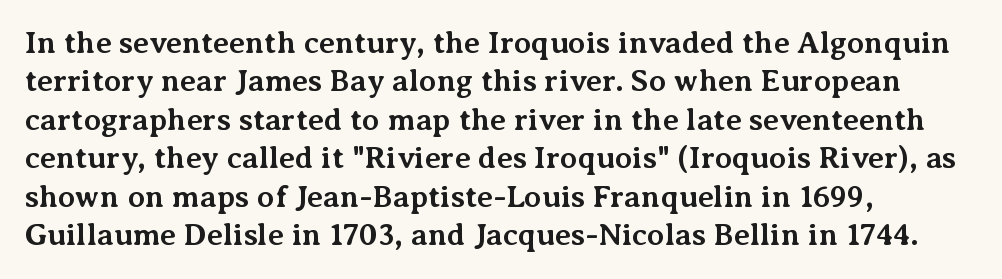
{"serif": "yes", "italic": "no", "bold": "yes", "weight": "bold", "width": "normal", "stroke_contrast": "medium", "x_height": "medium", "monospaced": "no", "underline": "no", "align": "left", "line_spacing_ratio": 1.24, "letter_spacing": "normal", "letter_spacing_em": 0.0, "glyph_px": 31}
